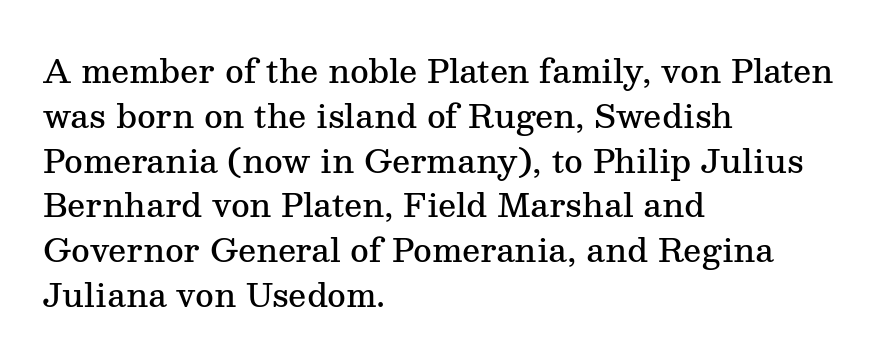
All the whitespace from short lines collects on the right. On the weight axis this lands at semibold, roughly 600. The type family on display is of the serif kind. Notice how the stems are strictly vertical — no italics here. Spacing verdict: proportional, widths tailored to each character. The gap between lines stays unmarked.
